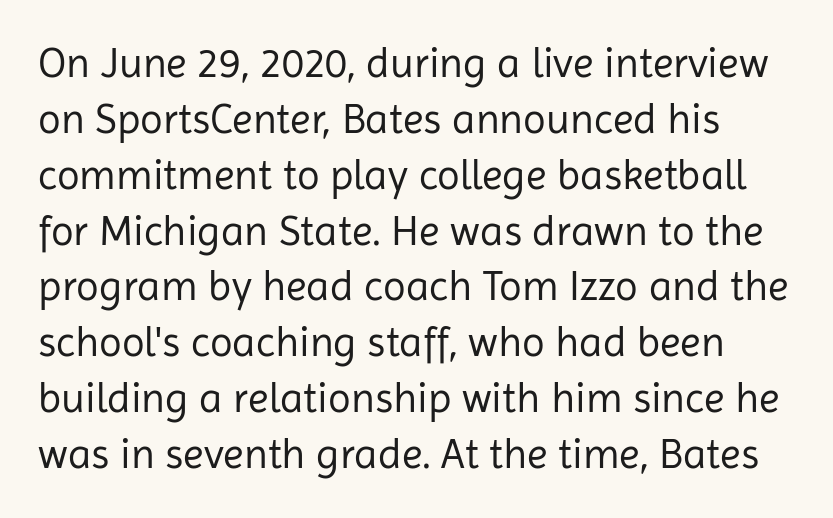
The image shows 42 px regular-weight sans-serif type, upright; set normal line spacing (1.33x), normal letter spacing, not underlined; low stroke contrast and a medium x-height.
